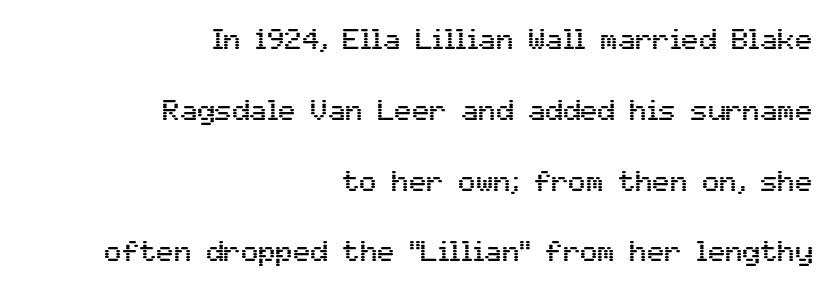
The image shows 29 px sans-serif type, upright; set right-aligned, loose line spacing (2.44x), normal letter spacing, not underlined; medium stroke contrast and a medium x-height.
